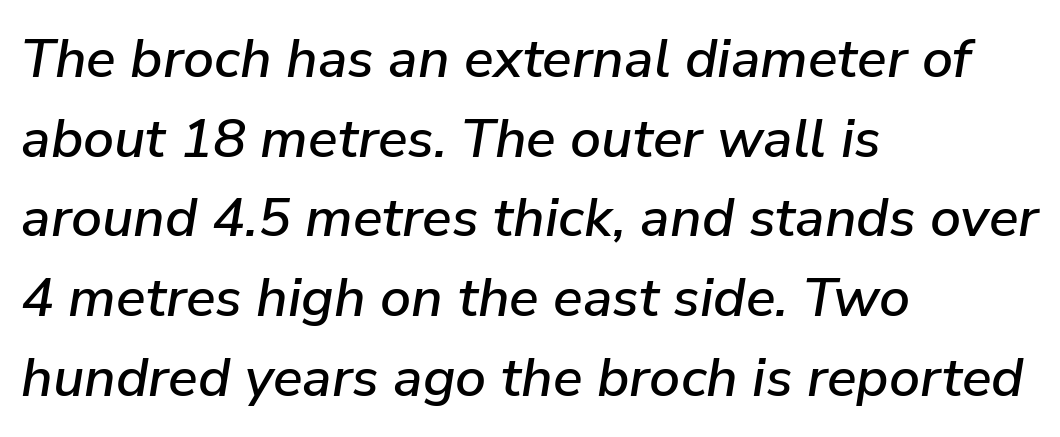
Line starts are locked; line ends wander. Spacing verdict: proportional, widths tailored to each character. The face used here has a pronounced slope to its letters. Characters follow at the spacing the type designer built in. The leading is moderate, giving the passage an even texture. Check under the words: just untouched page.
